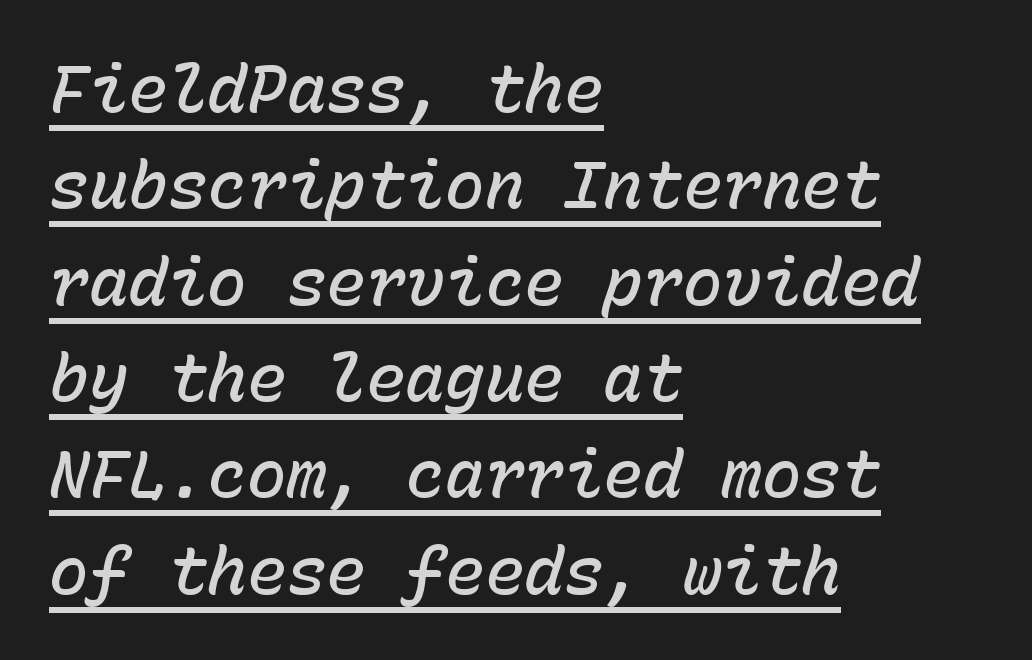
{"italic": "yes", "lean": "right", "slant_degrees": 15, "bold": "semi", "weight": "semibold", "width": "normal", "stroke_contrast": "low", "x_height": "medium", "monospaced": "yes", "underline": "yes", "align": "left", "line_spacing": "normal", "line_spacing_ratio": 1.46, "letter_spacing": "normal", "letter_spacing_em": 0.0, "glyph_px": 66}
